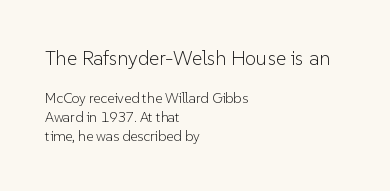
{"italic": "no", "bold": "no", "underline": "no", "align": "left", "line_spacing": "normal", "line_spacing_ratio": 1.38, "letter_spacing": "normal", "letter_spacing_em": 0.0, "larger_block": "first", "size_ratio": 1.43, "glyph_px": 20}
